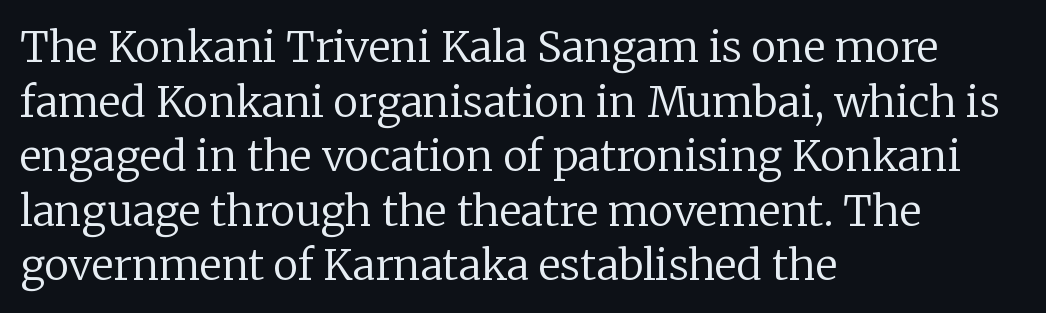
Q: Is the text bold? A: No.
Q: Is the text italic (slanted)? A: No, it is upright.
Q: Is the typeface a serif or a sans-serif typeface? A: Serif.
Q: Is the text underlined? A: No.
Q: How is the paragraph aligned? A: Left-aligned.
Q: Is the spacing between letters normal or unusually wide? A: Normal.
Q: Is the spacing between lines tight, normal or loose? A: Normal.
Q: Width (condensed, normal, or wide)? A: Normal.
Q: Stroke contrast? A: Low.
Q: x-height? A: Medium.
Q: Monospaced? A: No.
